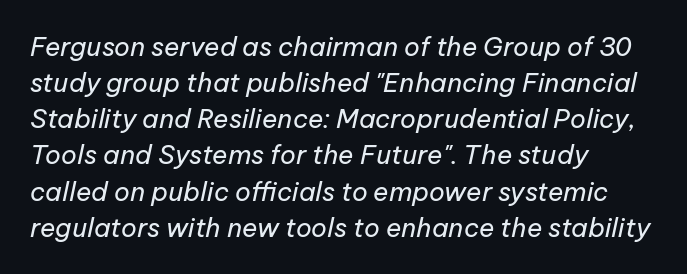
The image shows 26 px text type, italic (leaning right); set left-aligned, normal line spacing (1.39x), normal letter spacing, not underlined.
